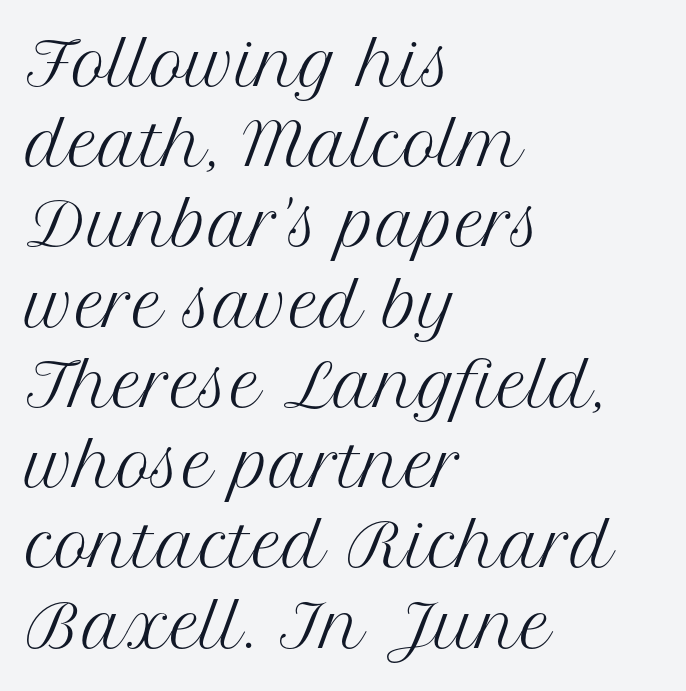
{"serif": "yes", "bold": "no", "weight": "regular", "width": "normal", "stroke_contrast": "medium", "x_height": "medium", "monospaced": "no", "underline": "no", "align": "left", "line_spacing": "normal", "line_spacing_ratio": 1.36, "letter_spacing": "normal", "letter_spacing_em": 0.0, "glyph_px": 59}
